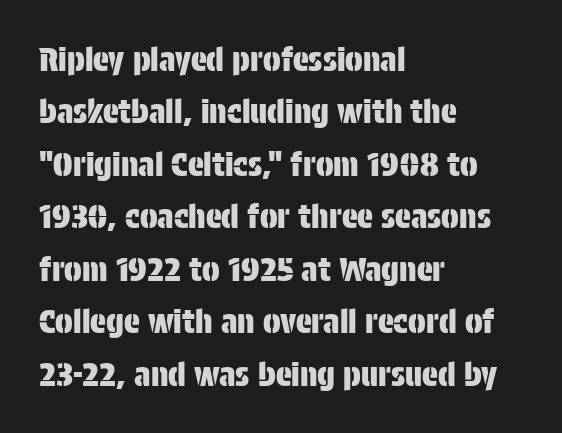
{"serif": "no", "italic": "no", "width": "condensed", "stroke_contrast": "low", "x_height": "large", "monospaced": "no", "underline": "no", "align": "left", "line_spacing": "normal", "line_spacing_ratio": 1.59, "letter_spacing": "normal", "letter_spacing_em": 0.0, "glyph_px": 33}
